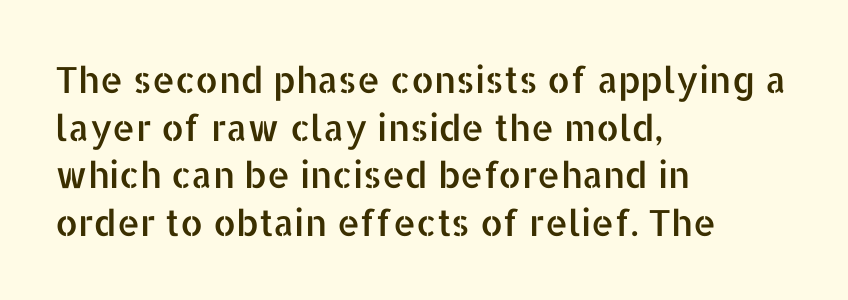
The compositor pushed each line to the left boundary. Decoration check: the copy has no underline. Characters follow at the spacing the type designer built in. A typesetter would mark this as roman, not italic. Notice how descenders clear the ascenders below comfortably — that's standard leading.
